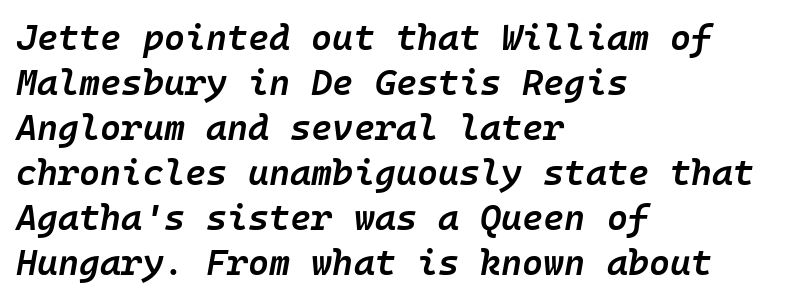
Q: Is the text bold? A: Semi-bold.
Q: Is the text italic (slanted)? A: Yes, it leans right by about 10 degrees.
Q: Is the text underlined? A: No.
Q: How is the paragraph aligned? A: Left-aligned.
Q: Is the spacing between letters normal or unusually wide? A: Normal.
Q: Is the spacing between lines tight, normal or loose? A: Normal.
Q: Width (condensed, normal, or wide)? A: Normal.
Q: Stroke contrast? A: Low.
Q: x-height? A: Medium.
